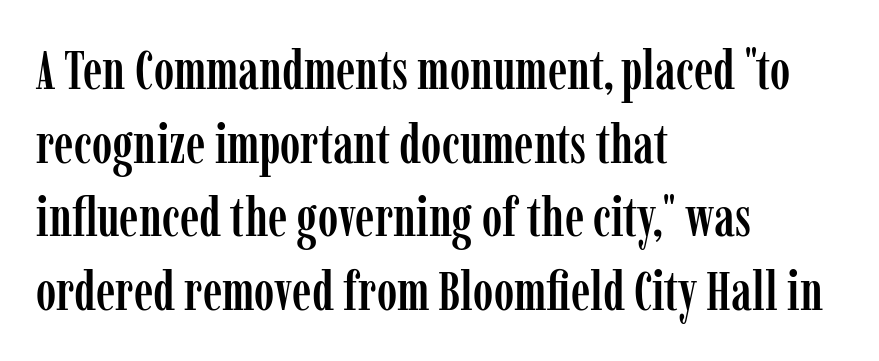
{"serif": "yes", "italic": "no", "width": "condensed", "stroke_contrast": "low", "x_height": "medium", "monospaced": "no", "underline": "no", "align": "left", "line_spacing": "normal", "line_spacing_ratio": 1.34, "letter_spacing": "normal", "letter_spacing_em": 0.0, "glyph_px": 55}
